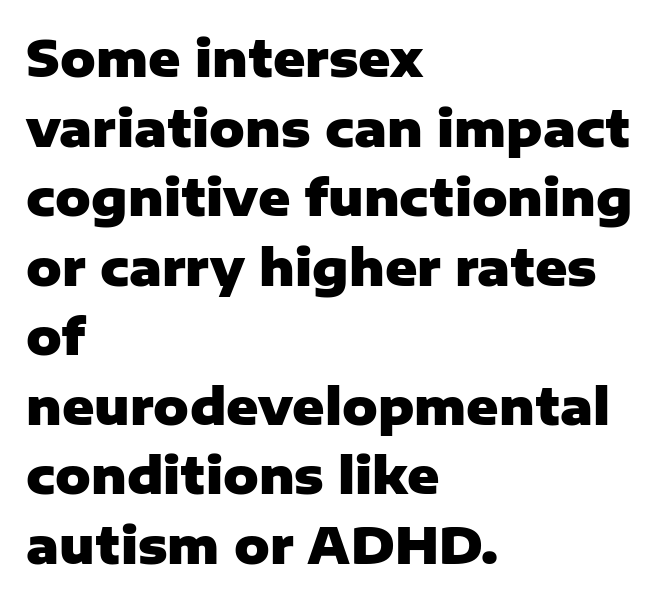
The image shows 49 px heavy sans-serif type, upright; set left-aligned, normal line spacing (1.42x), normal letter spacing, not underlined; low stroke contrast and a medium x-height.
